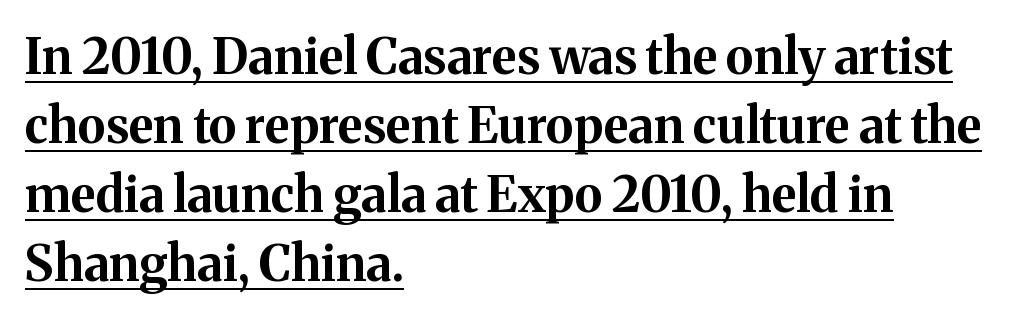
Q: Is the text bold? A: Yes.
Q: Is the text italic (slanted)? A: No, it is upright.
Q: Is the typeface a serif or a sans-serif typeface? A: Serif.
Q: Is the text underlined? A: Yes.
Q: How is the paragraph aligned? A: Left-aligned.
Q: Is the spacing between letters normal or unusually wide? A: Normal.
Q: Is the spacing between lines tight, normal or loose? A: Normal.
Q: Width (condensed, normal, or wide)? A: Normal.
Q: Stroke contrast? A: Medium.
Q: x-height? A: Medium.
Q: Monospaced? A: No.
